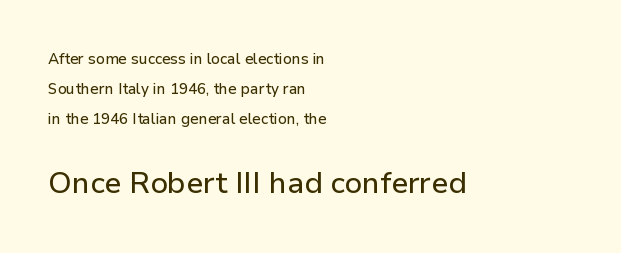
The image shows 30 px sans-serif type, upright; set left-aligned, loose line spacing (2.01x), normal letter spacing, not underlined; the second (bottom) block is 2.0x larger; low stroke contrast and a medium x-height.
